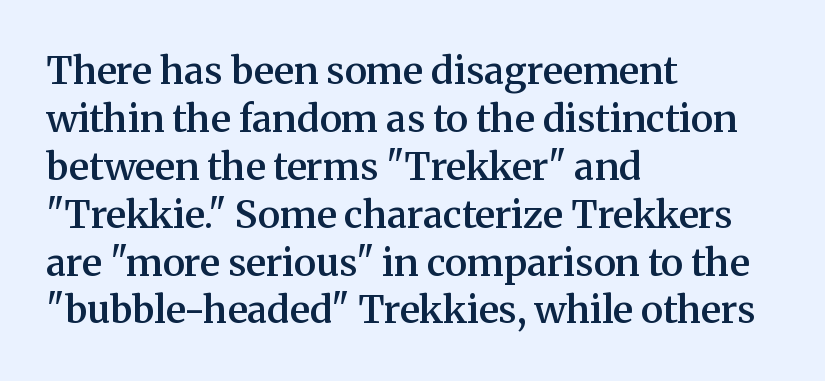
{"serif": "yes", "italic": "no", "bold": "semi", "weight": "semibold", "width": "normal", "stroke_contrast": "medium", "x_height": "medium", "monospaced": "no", "underline": "no", "align": "left", "line_spacing": "normal", "line_spacing_ratio": 1.26, "letter_spacing": "normal", "letter_spacing_em": 0.0, "glyph_px": 38}
